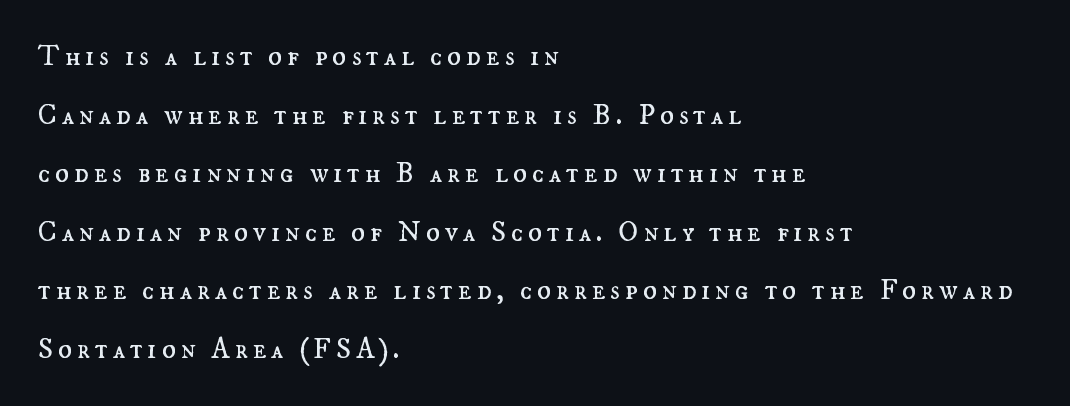
Q: Is the text bold? A: No.
Q: Is the text italic (slanted)? A: No, it is upright.
Q: Is the text underlined? A: No.
Q: How is the paragraph aligned? A: Left-aligned.
Q: Is the spacing between lines tight, normal or loose? A: Loose.
Q: Width (condensed, normal, or wide)? A: Normal.
Q: Stroke contrast? A: Medium.
Q: x-height? A: Small.
Q: Monospaced? A: No.
